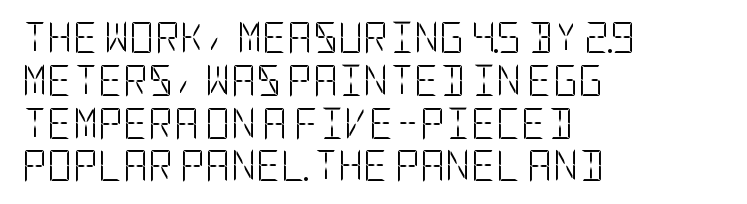
The image shows 31 px light, condensed sans-serif type, upright; set left-aligned, normal line spacing (1.38x), normal letter spacing, not underlined; low stroke contrast and a large x-height.
